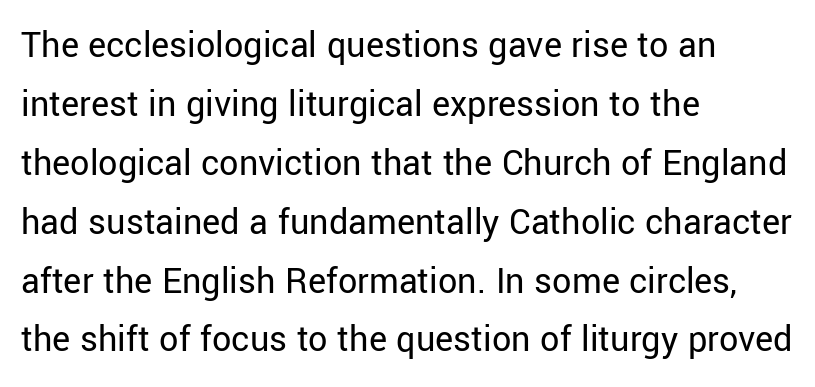
{"serif": "no", "italic": "no", "bold": "no", "weight": "regular", "width": "normal", "stroke_contrast": "low", "x_height": "medium", "monospaced": "no", "underline": "no", "align": "left", "line_spacing": "normal", "line_spacing_ratio": 1.55, "letter_spacing": "normal", "letter_spacing_em": 0.0, "glyph_px": 38}
